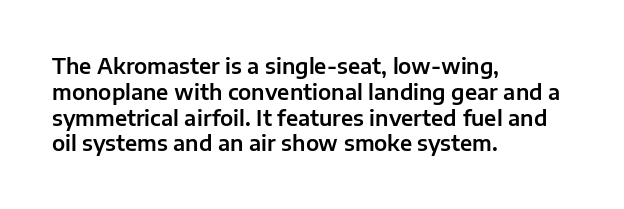
Underline: absent. This rendering uses left alignment, leaving the right contour irregular. A typesetter would mark this as roman, not italic. In terms of letterspacing, this is plain default setting.
